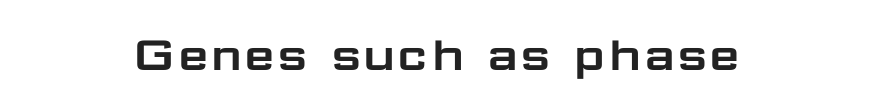
{"serif": "no", "italic": "no", "width": "wide", "stroke_contrast": "low", "x_height": "medium", "monospaced": "no", "underline": "no", "letter_spacing": "normal", "letter_spacing_em": 0.0, "glyph_px": 55}
